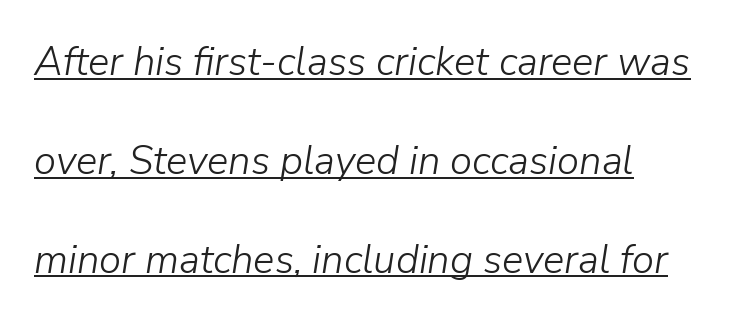
Q: Is the text bold? A: No.
Q: Is the text italic (slanted)? A: Yes, it leans right by about 9 degrees.
Q: Is the text underlined? A: Yes.
Q: How is the paragraph aligned? A: Left-aligned.
Q: Is the spacing between letters normal or unusually wide? A: Normal.
Q: Is the spacing between lines tight, normal or loose? A: Loose.
Q: Width (condensed, normal, or wide)? A: Normal.
Q: Stroke contrast? A: Low.
Q: x-height? A: Medium.
Q: Monospaced? A: No.
